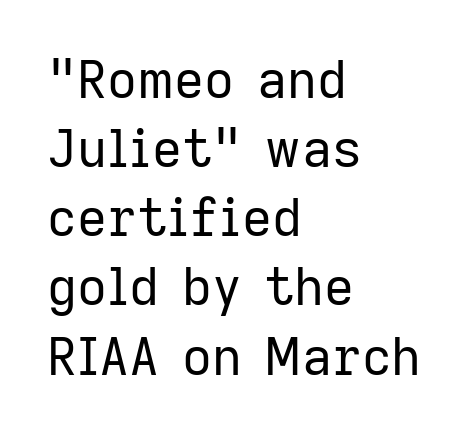
The image shows 52 px regular-weight sans-serif type, upright; set left-aligned, normal line spacing (1.33x), normal letter spacing, not underlined; low stroke contrast and a medium x-height.
